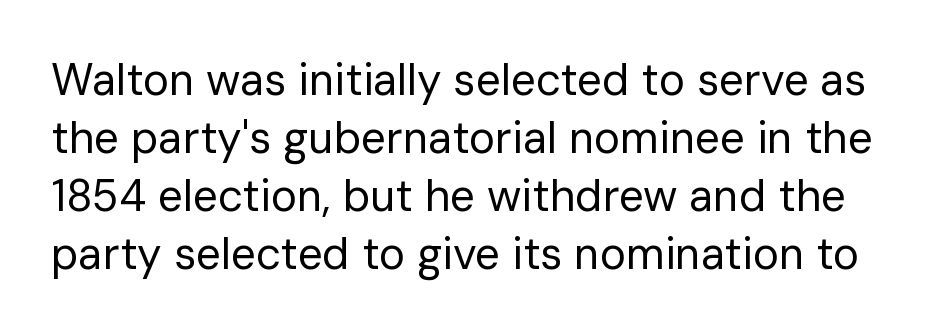
{"serif": "no", "italic": "no", "bold": "no", "weight": "regular", "width": "normal", "stroke_contrast": "low", "x_height": "medium", "monospaced": "no", "underline": "no", "line_spacing": "normal", "line_spacing_ratio": 1.32, "letter_spacing": "normal", "letter_spacing_em": 0.0, "glyph_px": 44}
